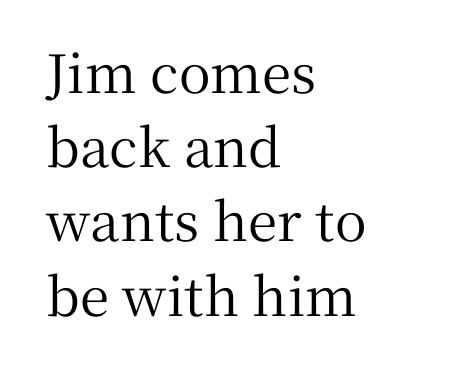
The image shows 53 px serif type, upright; set left-aligned, normal line spacing (1.4x), normal letter spacing, not underlined; medium stroke contrast and a medium x-height.
